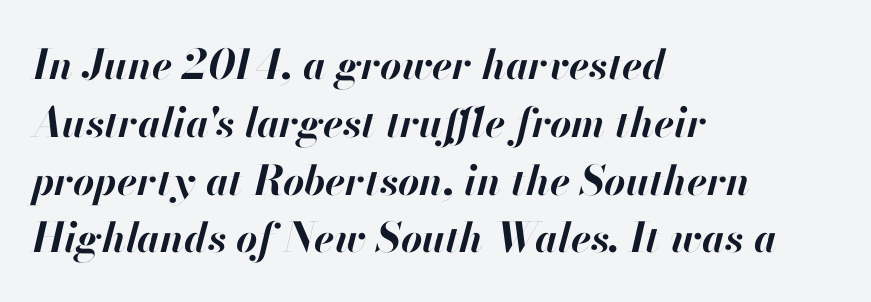
{"italic": "yes", "lean": "right", "slant_degrees": 13, "bold": "yes", "weight": "bold", "width": "normal", "stroke_contrast": "high", "x_height": "small", "monospaced": "no", "underline": "no", "align": "left", "line_spacing": "normal", "line_spacing_ratio": 1.41, "letter_spacing": "normal", "letter_spacing_em": 0.0, "glyph_px": 41}
